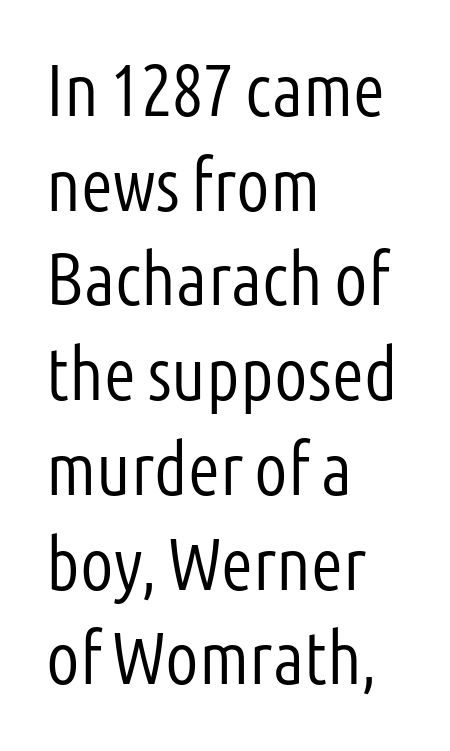
The image shows 74 px light, condensed sans-serif type, upright; set left-aligned, normal line spacing (1.28x), normal letter spacing, not underlined; low stroke contrast and a medium x-height.
